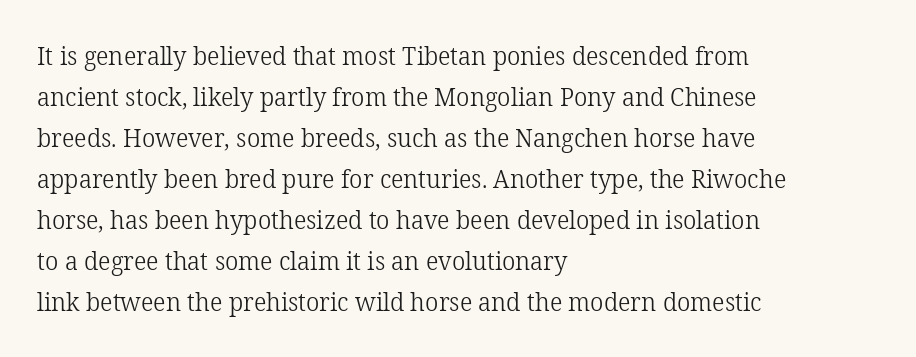
The image shows 26 px text type, upright; set left-aligned, normal line spacing (1.58x), normal letter spacing, not underlined.
